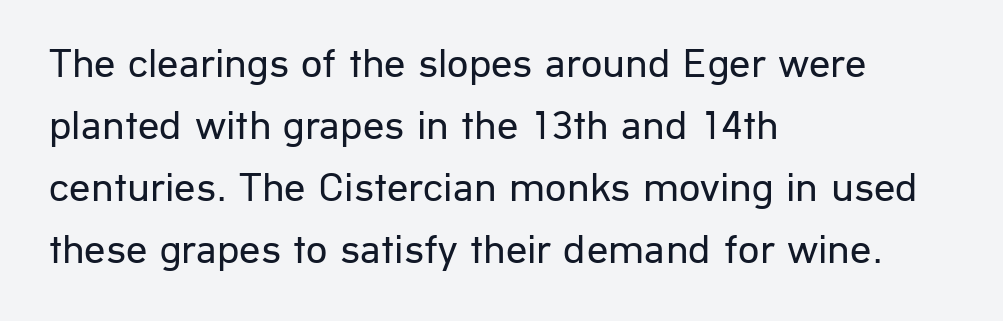
The image shows 42 px regular-weight sans-serif type, upright; set left-aligned, normal line spacing (1.48x), normal letter spacing, not underlined; low stroke contrast and a medium x-height.
